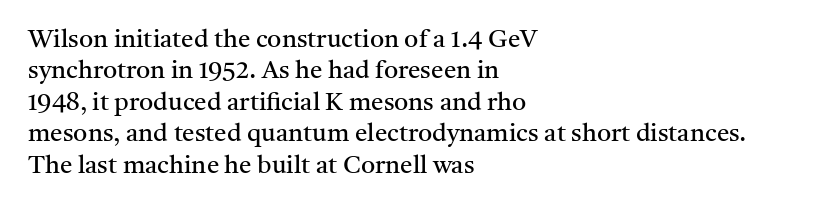
Q: Is the text bold? A: No.
Q: Is the text italic (slanted)? A: No, it is upright.
Q: Is the text underlined? A: No.
Q: How is the paragraph aligned? A: Left-aligned.
Q: Is the spacing between letters normal or unusually wide? A: Normal.
Q: Is the spacing between lines tight, normal or loose? A: Normal.
